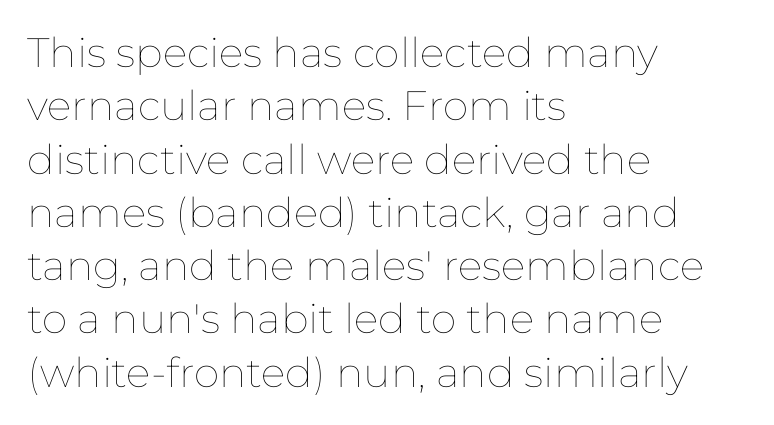
Q: Is the text bold? A: No.
Q: Is the text italic (slanted)? A: No, it is upright.
Q: Is the text underlined? A: No.
Q: How is the paragraph aligned? A: Left-aligned.
Q: Is the spacing between letters normal or unusually wide? A: Normal.
Q: Is the spacing between lines tight, normal or loose? A: Normal.
Q: Width (condensed, normal, or wide)? A: Normal.
Q: Stroke contrast? A: Low.
Q: x-height? A: Medium.
Q: Monospaced? A: No.
